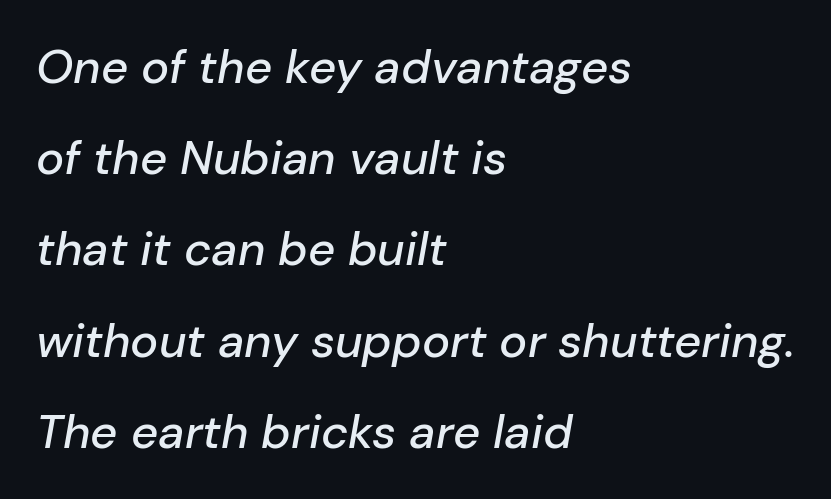
Proportional: the letters do not fall into vertical columns. The vertical gap from one line to the next is large. Every character sits at an angle, as italics do. Each row of text sits above clean, open space. The passage is arranged the way most books set body copy — flush left. The passage shown has conventional tracking throughout.
